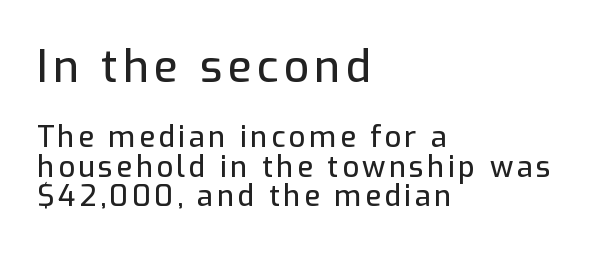
This sample uses a sans-serif face. These two chunks differ in scale, with the top chunk taking the larger measure. Cramped leading. Unlike italic type, these characters show no tilt at all. Does the copy run flush right? No — it runs flush left. The face used here is proportionally spaced, like ordinary book or web type.
